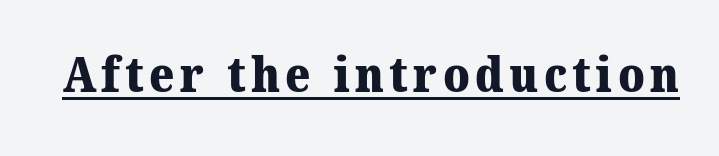
Q: Is the text bold? A: Yes.
Q: Is the typeface a serif or a sans-serif typeface? A: Serif.
Q: Is the text underlined? A: Yes.
Q: Width (condensed, normal, or wide)? A: Normal.
Q: Stroke contrast? A: Medium.
Q: x-height? A: Medium.
Q: Monospaced? A: No.
